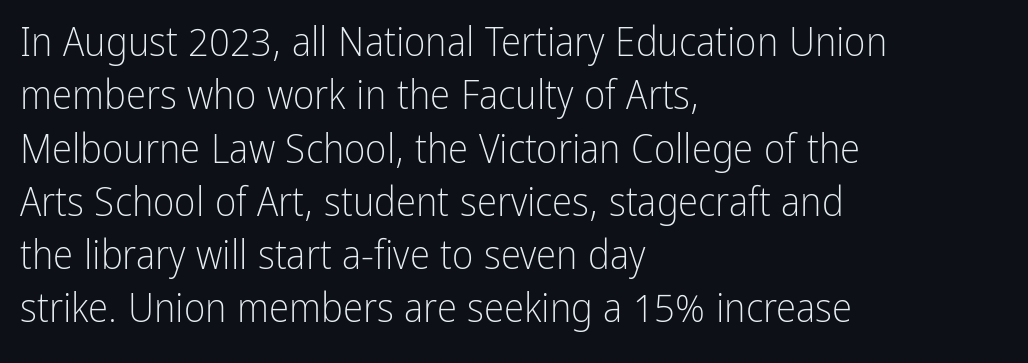
Think of a printed novel: that variable character pitch is what you see here. The face looks like a standard text weight, possibly lighter. The typography opts for an upright posture over an oblique one. The rendering keeps characters at their native spacing. Line starts are locked; line ends wander.
